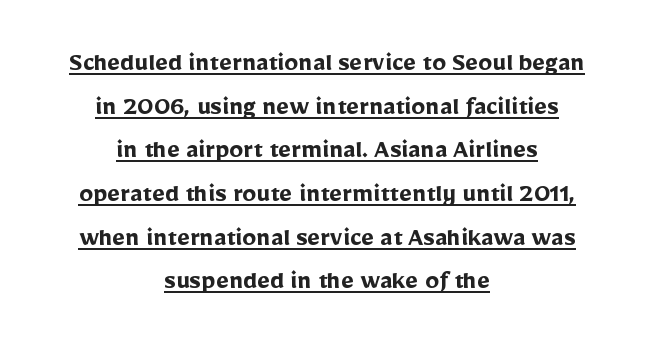
Q: Is the text bold? A: Yes.
Q: Is the text italic (slanted)? A: No, it is upright.
Q: Is the typeface a serif or a sans-serif typeface? A: Sans-serif.
Q: Is the text underlined? A: Yes.
Q: How is the paragraph aligned? A: Centered.
Q: Is the spacing between letters normal or unusually wide? A: Normal.
Q: Is the spacing between lines tight, normal or loose? A: Normal.
Q: Width (condensed, normal, or wide)? A: Normal.
Q: Stroke contrast? A: Low.
Q: x-height? A: Medium.
Q: Monospaced? A: No.
